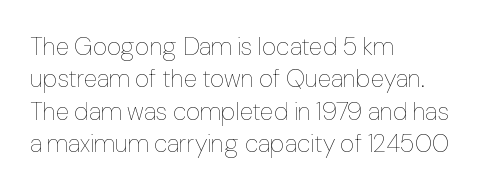
Q: Is the text bold? A: No.
Q: Is the text italic (slanted)? A: No, it is upright.
Q: Is the text underlined? A: No.
Q: How is the paragraph aligned? A: Left-aligned.
Q: Is the spacing between letters normal or unusually wide? A: Normal.
Q: Is the spacing between lines tight, normal or loose? A: Normal.
